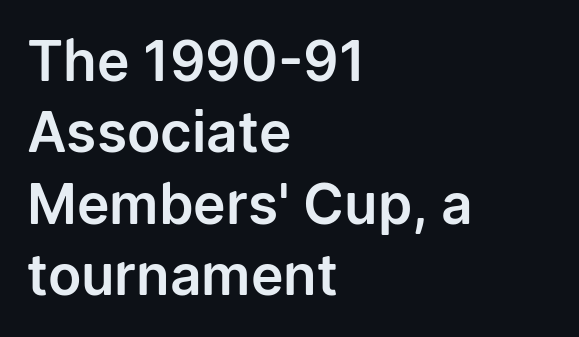
Q: Is the text italic (slanted)? A: No, it is upright.
Q: Is the typeface a serif or a sans-serif typeface? A: Sans-serif.
Q: Is the text underlined? A: No.
Q: How is the paragraph aligned? A: Left-aligned.
Q: Is the spacing between letters normal or unusually wide? A: Normal.
Q: Is the spacing between lines tight, normal or loose? A: Normal.
Q: Width (condensed, normal, or wide)? A: Normal.
Q: Stroke contrast? A: Low.
Q: x-height? A: Medium.
Q: Monospaced? A: No.
